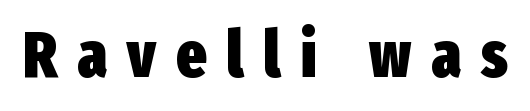
The image shows 64 px heavy, condensed sans-serif type, upright; set unusually wide letter spacing (+0.32 em), not underlined; low stroke contrast and a medium x-height.
